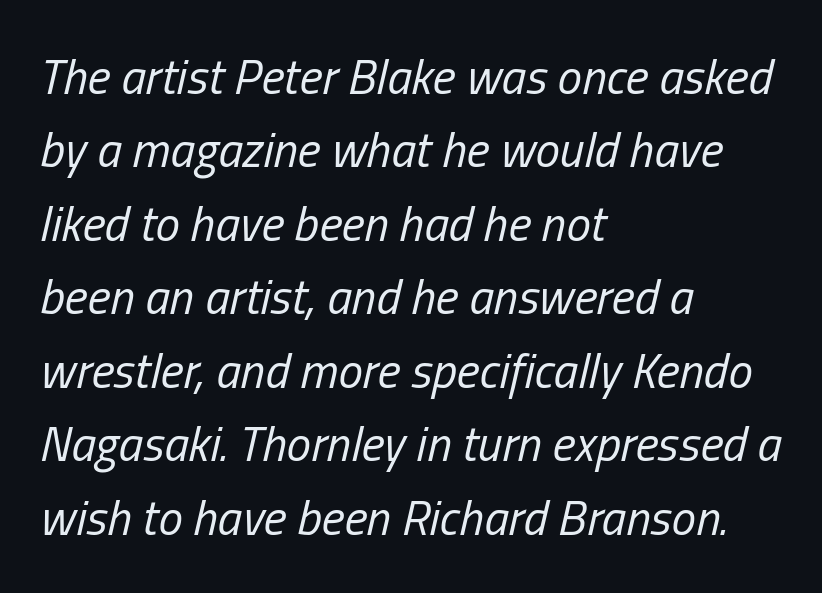
{"italic": "yes", "lean": "right", "slant_degrees": 13, "bold": "no", "weight": "regular", "width": "condensed", "stroke_contrast": "low", "x_height": "medium", "monospaced": "no", "underline": "no", "align": "left", "line_spacing": "normal", "line_spacing_ratio": 1.5, "letter_spacing": "normal", "letter_spacing_em": 0.0, "glyph_px": 49}
